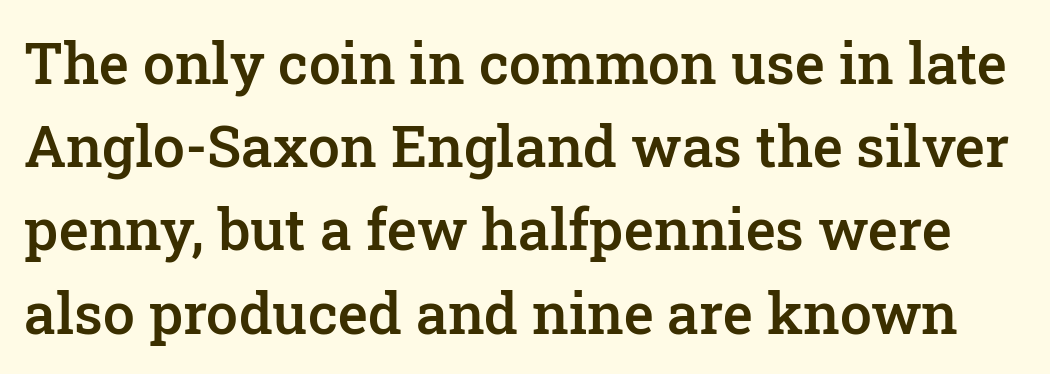
The image shows 57 px semibold serif type, upright; set normal line spacing (1.46x), normal letter spacing, not underlined; low stroke contrast and a medium x-height.
